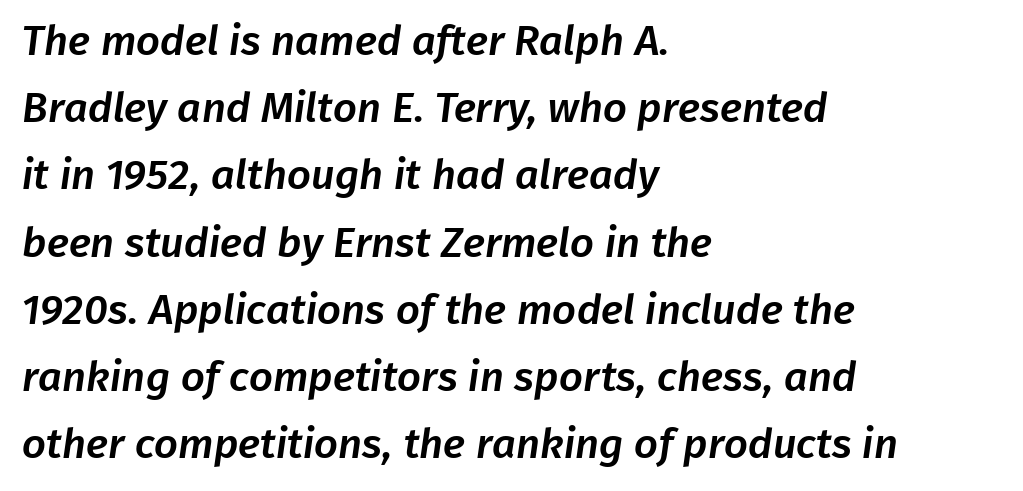
The lines in this sample share a left origin and differ only in where they stop. The block of text has a typical density, with ordinary space between rows. Glance below the letters and you will spot only blank space. Grotesque or geometric, the face here clearly has no serifs. Character widths vary here, with narrow letters taking less room than wide ones.
